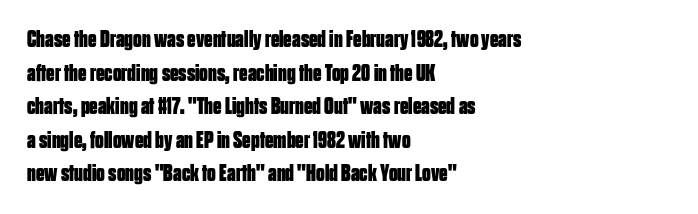
Any mark beneath the type? The region is blank. Regular leading. The face used here is rendered with its standard letterfit. These words are printed bold, with thick strokes throughout. Italic? Not at all — the glyphs are vertical. Left-aligned paragraph, ragged on the right.
